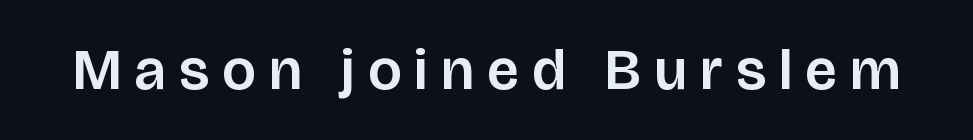
{"serif": "no", "italic": "no", "width": "normal", "stroke_contrast": "low", "x_height": "large", "monospaced": "no", "underline": "no", "letter_spacing": "wide", "letter_spacing_em": 0.23, "glyph_px": 58}
